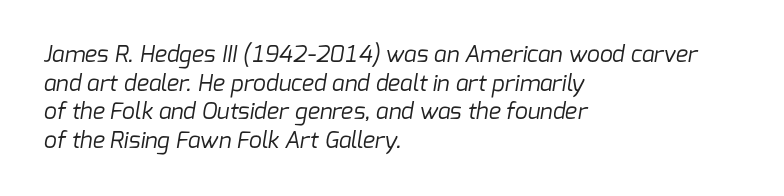
Q: Is the text bold? A: No.
Q: Is the text underlined? A: No.
Q: How is the paragraph aligned? A: Left-aligned.
Q: Is the spacing between letters normal or unusually wide? A: Normal.
